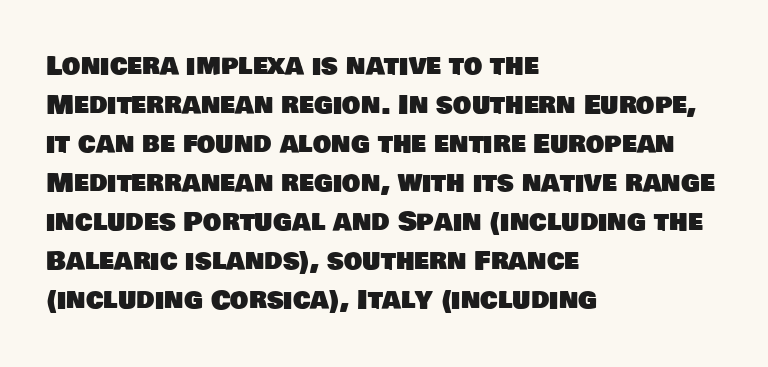
The image shows 26 px text type; set left-aligned, normal line spacing (1.5x), normal letter spacing, not underlined.
